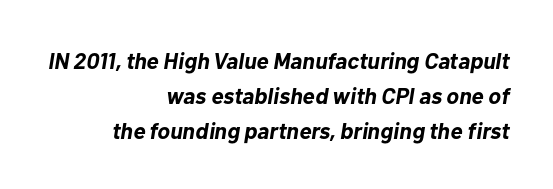
{"italic": "yes", "lean": "right", "slant_degrees": 10, "bold": "yes", "underline": "no", "align": "right", "line_spacing": "normal", "line_spacing_ratio": 1.52, "letter_spacing": "normal", "letter_spacing_em": 0.0, "glyph_px": 23}
